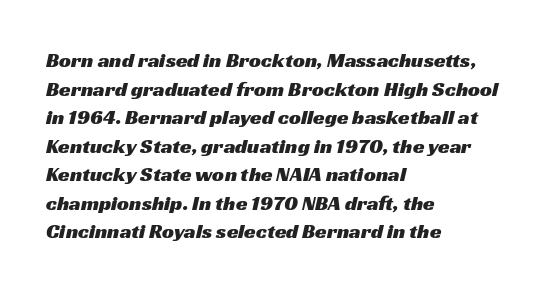
{"underline": "no", "align": "left", "line_spacing": "normal", "line_spacing_ratio": 1.36, "letter_spacing": "normal", "letter_spacing_em": 0.0, "glyph_px": 21}
